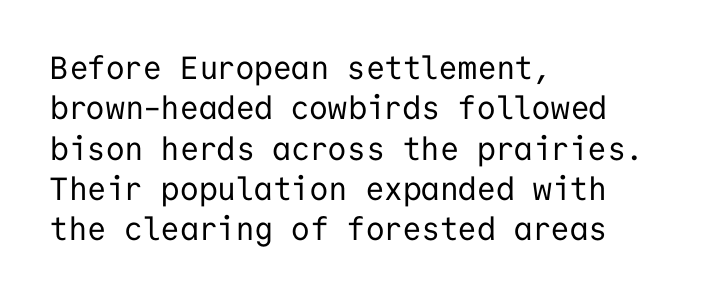
Q: Is the text bold? A: No.
Q: Is the text italic (slanted)? A: No, it is upright.
Q: Is the typeface a serif or a sans-serif typeface? A: Sans-serif.
Q: Is the text underlined? A: No.
Q: How is the paragraph aligned? A: Left-aligned.
Q: Is the spacing between letters normal or unusually wide? A: Normal.
Q: Is the spacing between lines tight, normal or loose? A: Normal.
Q: Width (condensed, normal, or wide)? A: Normal.
Q: Stroke contrast? A: Low.
Q: x-height? A: Medium.
Q: Monospaced? A: Yes.
